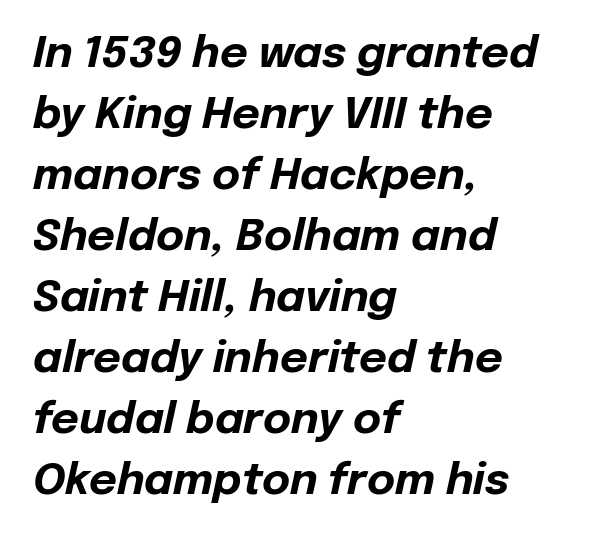
{"italic": "yes", "lean": "right", "slant_degrees": 12, "bold": "yes", "weight": "bold", "width": "normal", "stroke_contrast": "low", "x_height": "medium", "monospaced": "no", "underline": "no", "align": "left", "line_spacing": "normal", "line_spacing_ratio": 1.42, "letter_spacing": "normal", "letter_spacing_em": 0.0, "glyph_px": 43}
